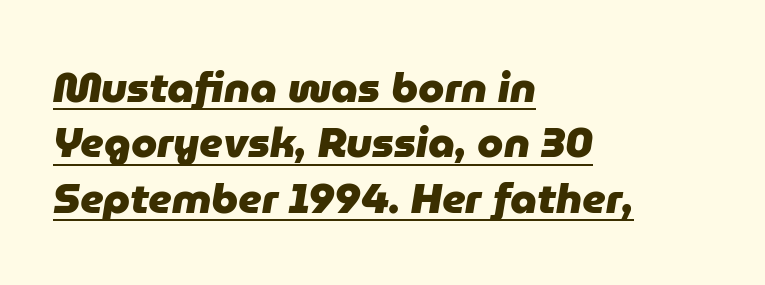
{"italic": "yes", "lean": "right", "slant_degrees": 9, "bold": "yes", "weight": "heavy", "width": "normal", "stroke_contrast": "low", "x_height": "medium", "monospaced": "no", "underline": "yes", "align": "left", "line_spacing": "normal", "line_spacing_ratio": 1.32, "letter_spacing": "normal", "letter_spacing_em": 0.0, "glyph_px": 42}
